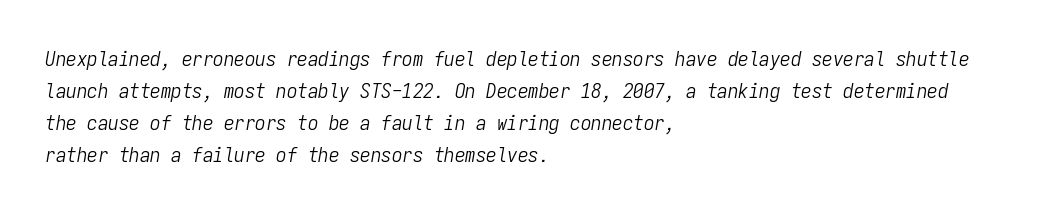
What's the leading like? Ordinary, nothing unusual. The strip under each line holds only bare page. Students, note that the glyphs here touch the page at normal intervals. This is not heavy type; no bold has been used.
